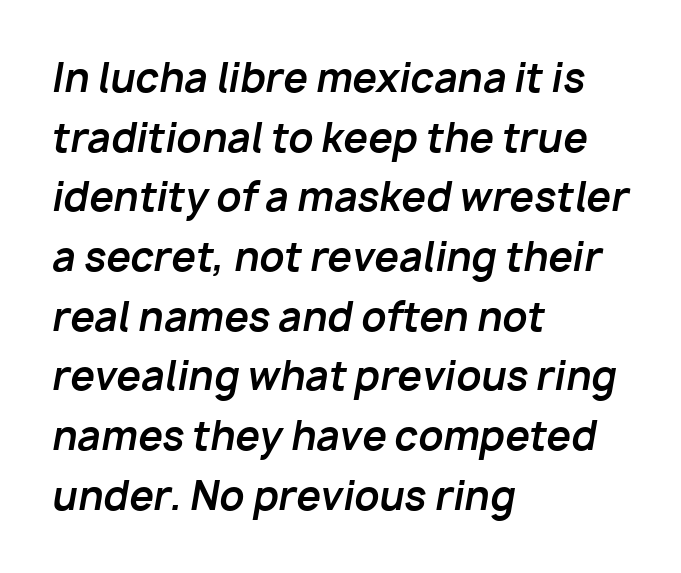
Q: Is the text bold? A: Yes.
Q: Is the text italic (slanted)? A: Yes, it leans right by about 10 degrees.
Q: Is the text underlined? A: No.
Q: How is the paragraph aligned? A: Left-aligned.
Q: Is the spacing between letters normal or unusually wide? A: Normal.
Q: Is the spacing between lines tight, normal or loose? A: Normal.
Q: Width (condensed, normal, or wide)? A: Normal.
Q: Stroke contrast? A: Low.
Q: x-height? A: Medium.
Q: Monospaced? A: No.
